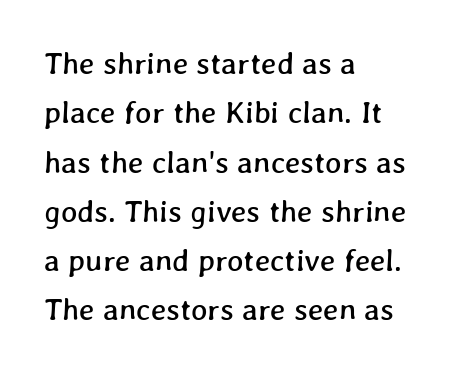
The image shows 31 px text type; set left-aligned, normal line spacing (1.59x), normal letter spacing, not underlined; low stroke contrast and a medium x-height.
